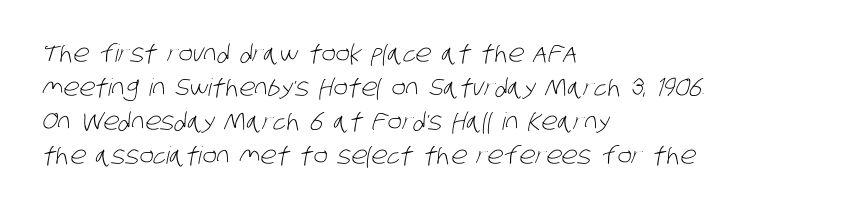
The image shows 24 px text type; set left-aligned, normal line spacing (1.42x), normal letter spacing, not underlined.
